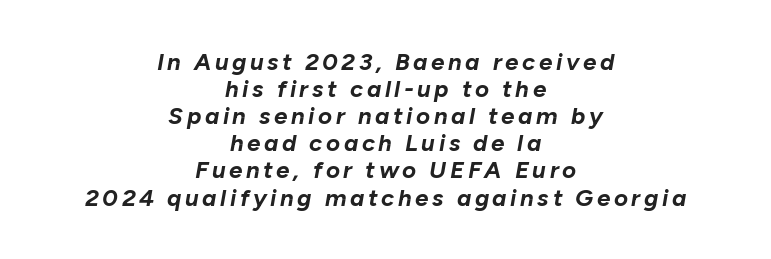
Designer's note — italics engaged. Alignment: centered. Lines of text with bare space underneath. Compared with an ordinary text face, these strokes are far heavier — a full bold. Vertically, the passage feels compressed, each row crowding the next.
